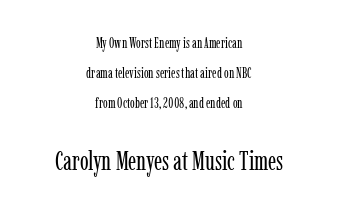
Q: Is the text bold? A: No.
Q: Is the text italic (slanted)? A: No, it is upright.
Q: Is the text underlined? A: No.
Q: How is the paragraph aligned? A: Centered.
Q: Is the spacing between letters normal or unusually wide? A: Normal.
Q: Is the spacing between lines tight, normal or loose? A: Loose.
Q: Which block of text is set in a larger size, the first (top) or the second (bottom)? A: The second (bottom) one.
